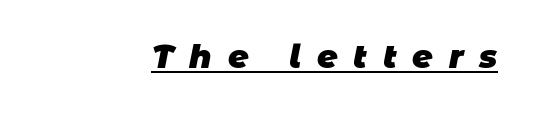
Q: Is the text bold? A: Yes.
Q: Is the typeface a serif or a sans-serif typeface? A: Sans-serif.
Q: Is the text underlined? A: Yes.
Q: Is the spacing between letters normal or unusually wide? A: Unusually wide.
Q: Width (condensed, normal, or wide)? A: Normal.
Q: Stroke contrast? A: Low.
Q: x-height? A: Large.
Q: Monospaced? A: No.
